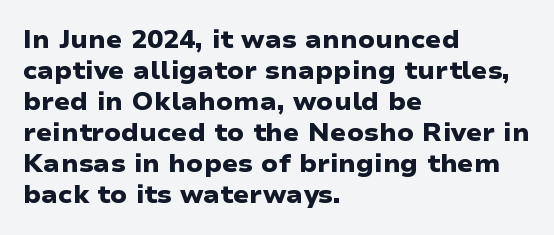
As a designer I'd log this as weight 700, bold. Short note: letters normally spaced. Leftover space on each line is placed entirely after the last word. The rendering uses a moderate line-height, typical for paragraphs. Unmarked baselines from the first word to the last.
